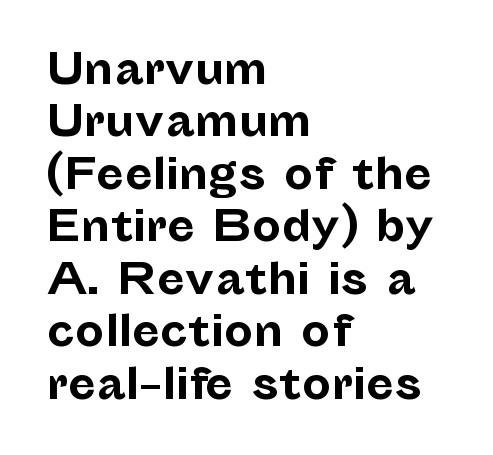
Q: Is the text bold? A: Yes.
Q: Is the text italic (slanted)? A: No, it is upright.
Q: Is the typeface a serif or a sans-serif typeface? A: Sans-serif.
Q: Is the text underlined? A: No.
Q: How is the paragraph aligned? A: Left-aligned.
Q: Is the spacing between letters normal or unusually wide? A: Normal.
Q: Is the spacing between lines tight, normal or loose? A: Normal.
Q: Width (condensed, normal, or wide)? A: Normal.
Q: Stroke contrast? A: Low.
Q: x-height? A: Medium.
Q: Monospaced? A: No.
